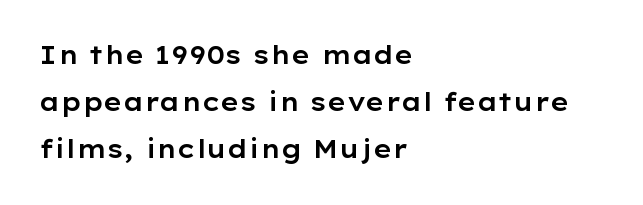
Q: Is the text italic (slanted)? A: No, it is upright.
Q: Is the text underlined? A: No.
Q: How is the paragraph aligned? A: Left-aligned.
Q: Is the spacing between letters normal or unusually wide? A: Normal.
